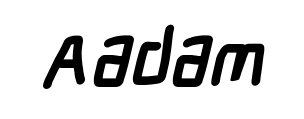
Tracking here is standard; glyphs follow each other at the usual distance. The space beneath each line is pristine and unruled. Letterform terminals end flat and unadorned throughout the passage. Is this a fixed-width face? No — the glyphs have proportional, varying widths.
